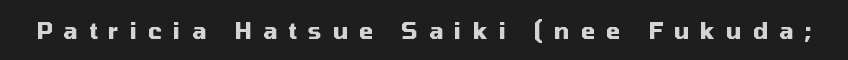
Q: Is the text bold? A: Yes.
Q: Is the text italic (slanted)? A: No, it is upright.
Q: Is the text underlined? A: No.
Q: Is the spacing between letters normal or unusually wide? A: Unusually wide.
